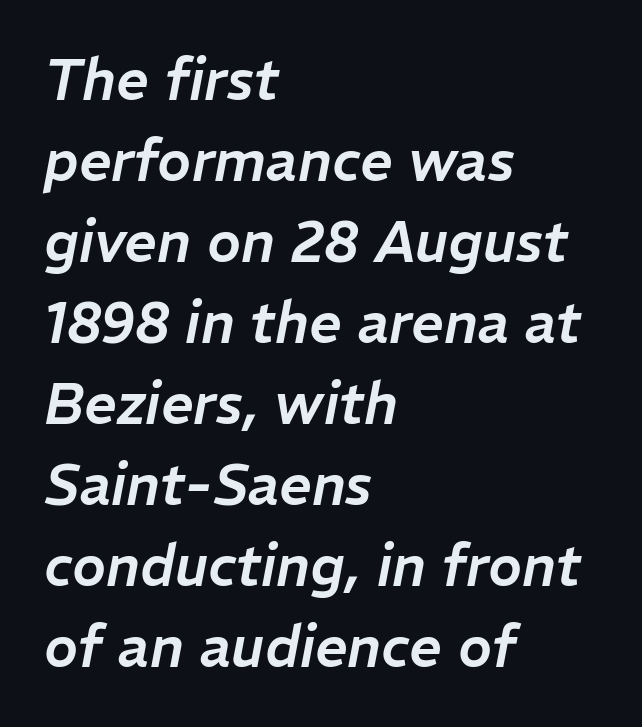
{"italic": "yes", "lean": "right", "slant_degrees": 11, "width": "normal", "stroke_contrast": "low", "x_height": "medium", "monospaced": "no", "underline": "no", "align": "left", "line_spacing": "normal", "line_spacing_ratio": 1.42, "letter_spacing": "normal", "letter_spacing_em": 0.0, "glyph_px": 57}
